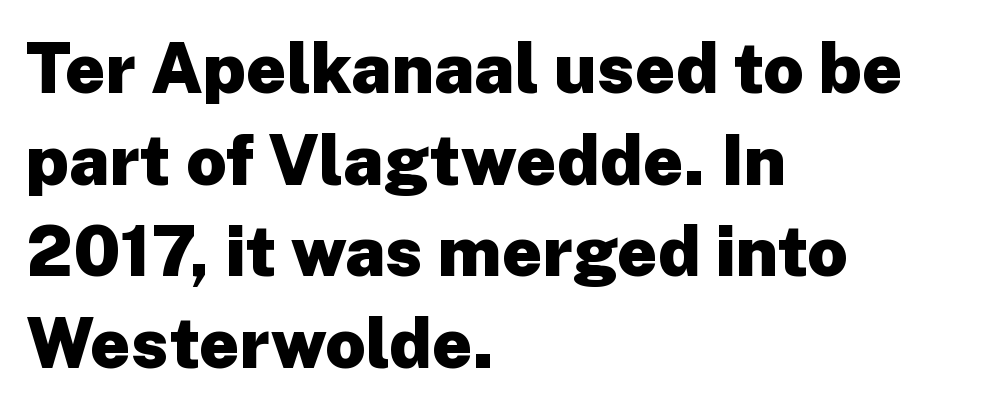
Summary of vertical rhythm: regular, with standard interline spacing. Italic? Not at all — the glyphs are vertical. The passage shown is typed in a proportional face where columns would drift. You could call the tracking neutral — neither tight nor loose.
